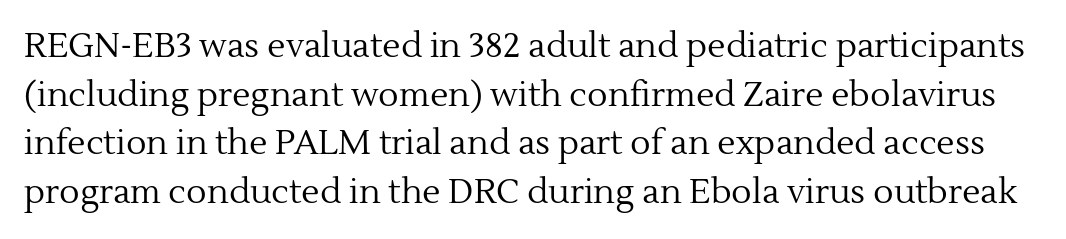
Q: Is the text bold? A: No.
Q: Is the text italic (slanted)? A: No, it is upright.
Q: Is the typeface a serif or a sans-serif typeface? A: Serif.
Q: Is the text underlined? A: No.
Q: Is the spacing between letters normal or unusually wide? A: Normal.
Q: Is the spacing between lines tight, normal or loose? A: Normal.
Q: Width (condensed, normal, or wide)? A: Normal.
Q: x-height? A: Medium.
Q: Monospaced? A: No.
